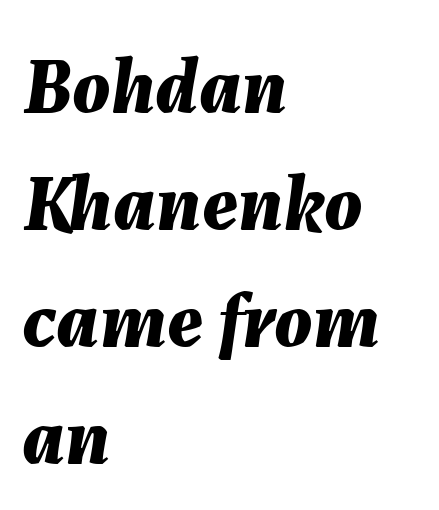
{"italic": "yes", "lean": "right", "slant_degrees": 7, "bold": "yes", "weight": "bold", "width": "normal", "stroke_contrast": "medium", "x_height": "medium", "monospaced": "no", "underline": "no", "align": "left", "line_spacing": "normal", "line_spacing_ratio": 1.48, "letter_spacing": "normal", "letter_spacing_em": 0.0, "glyph_px": 79}
